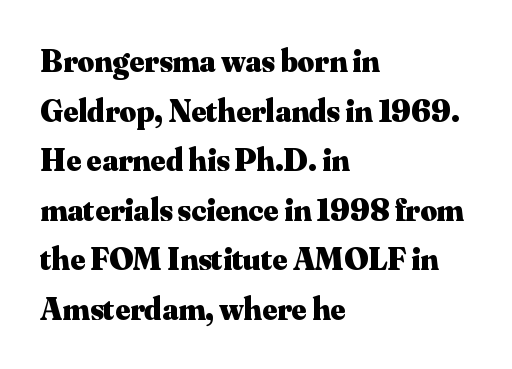
Q: Is the text bold? A: Yes.
Q: Is the text italic (slanted)? A: No, it is upright.
Q: Is the typeface a serif or a sans-serif typeface? A: Serif.
Q: Is the text underlined? A: No.
Q: How is the paragraph aligned? A: Left-aligned.
Q: Is the spacing between letters normal or unusually wide? A: Normal.
Q: Is the spacing between lines tight, normal or loose? A: Normal.
Q: Width (condensed, normal, or wide)? A: Normal.
Q: Stroke contrast? A: Medium.
Q: x-height? A: Small.
Q: Monospaced? A: No.
